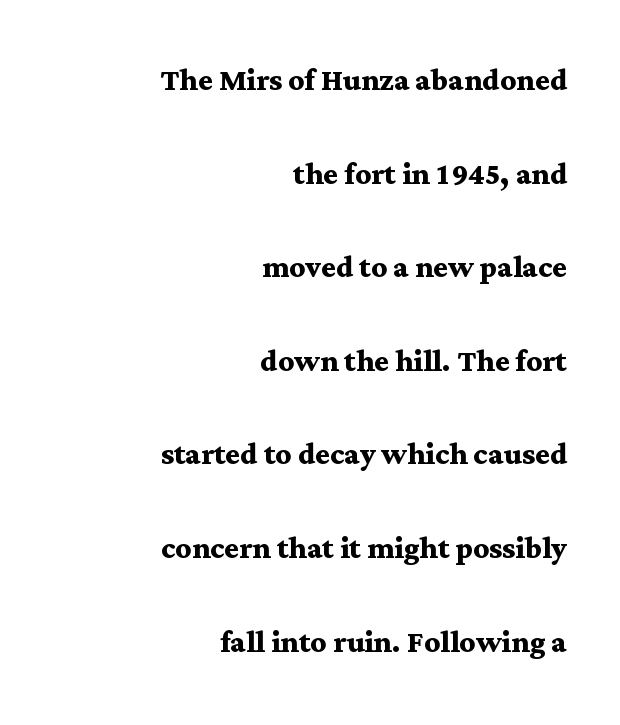
{"serif": "yes", "italic": "no", "bold": "yes", "weight": "semibold", "width": "wide", "stroke_contrast": "medium", "x_height": "medium", "monospaced": "no", "underline": "no", "align": "right", "line_spacing": "loose", "line_spacing_ratio": 2.4, "letter_spacing": "normal", "letter_spacing_em": 0.0, "glyph_px": 39}
